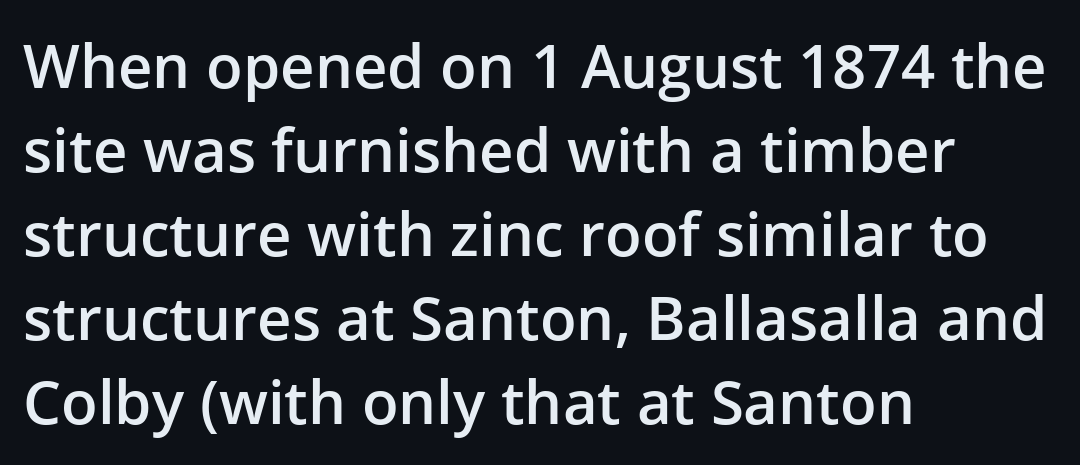
{"serif": "no", "italic": "no", "bold": "semi", "weight": "semibold", "width": "normal", "stroke_contrast": "low", "x_height": "medium", "monospaced": "no", "underline": "no", "align": "left", "line_spacing": "normal", "line_spacing_ratio": 1.4, "letter_spacing": "normal", "letter_spacing_em": 0.0, "glyph_px": 60}
